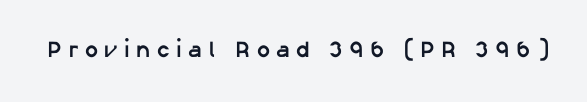
Q: Is the text bold? A: Yes.
Q: Is the text italic (slanted)? A: No, it is upright.
Q: Is the text underlined? A: No.
Q: Is the spacing between letters normal or unusually wide? A: Unusually wide.
